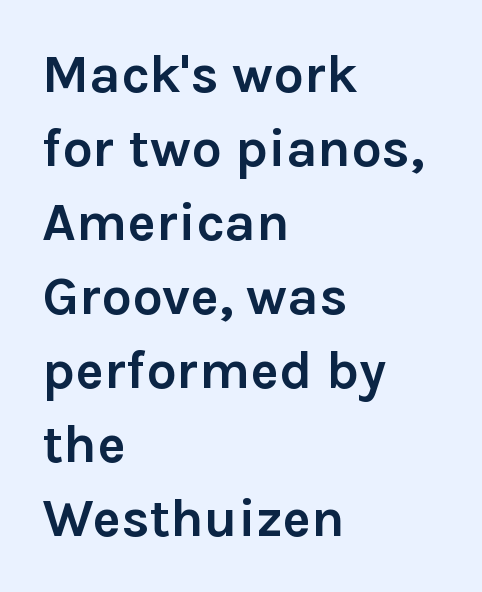
Q: Is the text bold? A: Yes.
Q: Is the text italic (slanted)? A: No, it is upright.
Q: Is the typeface a serif or a sans-serif typeface? A: Sans-serif.
Q: Is the text underlined? A: No.
Q: How is the paragraph aligned? A: Left-aligned.
Q: Is the spacing between letters normal or unusually wide? A: Normal.
Q: Is the spacing between lines tight, normal or loose? A: Normal.
Q: Width (condensed, normal, or wide)? A: Normal.
Q: Stroke contrast? A: Low.
Q: x-height? A: Medium.
Q: Monospaced? A: No.
